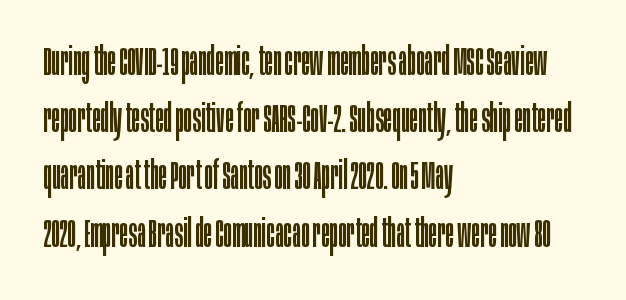
{"serif": "no", "italic": "no", "bold": "no", "weight": "regular", "width": "condensed", "stroke_contrast": "low", "x_height": "large", "monospaced": "no", "underline": "no", "align": "left", "line_spacing": "normal", "line_spacing_ratio": 1.43, "letter_spacing": "normal", "letter_spacing_em": 0.0, "glyph_px": 40}
